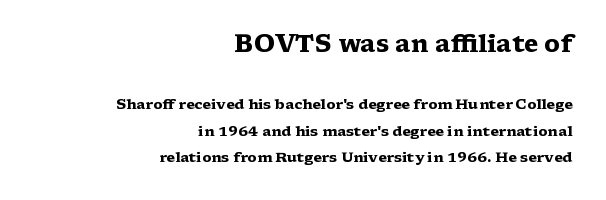
{"italic": "no", "bold": "yes", "underline": "no", "align": "right", "line_spacing_ratio": 1.88, "letter_spacing": "normal", "letter_spacing_em": 0.0, "larger_block": "first", "size_ratio": 1.71, "glyph_px": 24}
